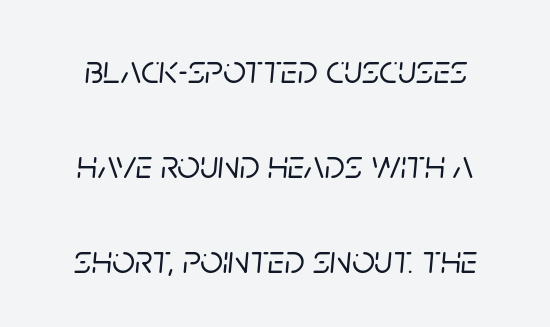
{"italic": "yes", "lean": "right", "slant_degrees": 5, "width": "normal", "stroke_contrast": "low", "x_height": "large", "monospaced": "no", "underline": "no", "line_spacing": "loose", "line_spacing_ratio": 2.37, "letter_spacing": "normal", "letter_spacing_em": 0.0, "glyph_px": 40}
